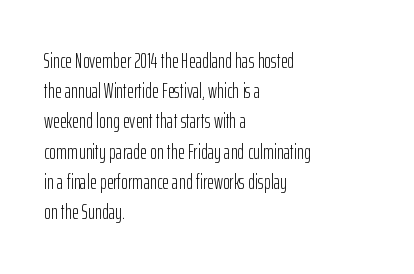
Q: Is the text bold? A: No.
Q: Is the text italic (slanted)? A: No, it is upright.
Q: Is the text underlined? A: No.
Q: How is the paragraph aligned? A: Left-aligned.
Q: Is the spacing between letters normal or unusually wide? A: Normal.
Q: Is the spacing between lines tight, normal or loose? A: Normal.
